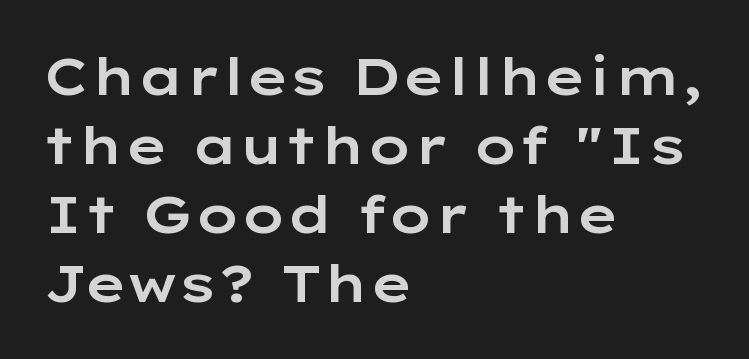
The image shows 52 px wide sans-serif type, upright; set left-aligned, normal line spacing (1.33x), normal letter spacing, not underlined; low stroke contrast and a medium x-height.
